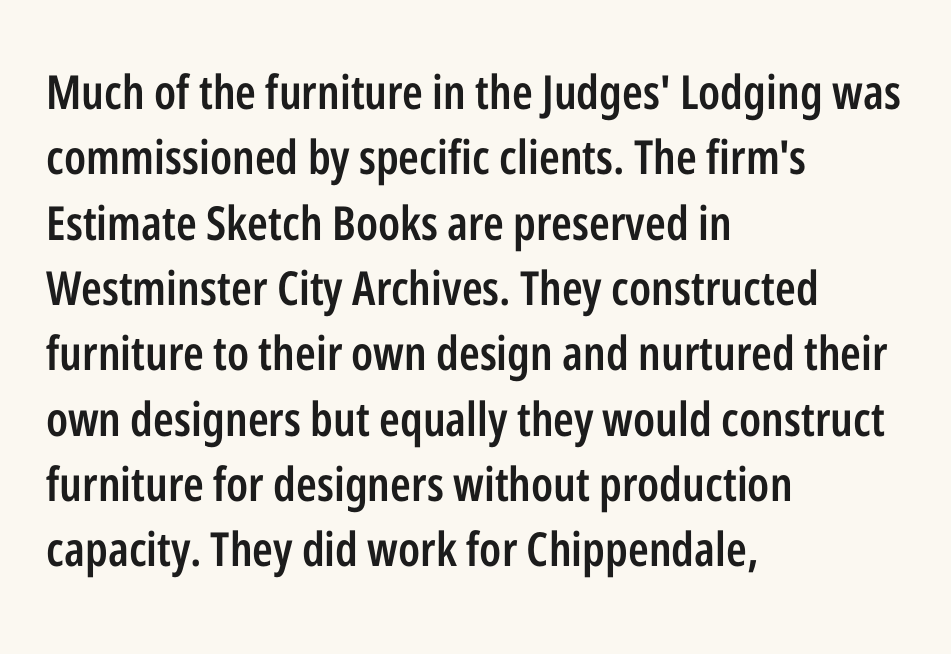
These lines stack with their left ends in a neat column. To sum up the face: it is a sans, with no serifs. Unmarked baselines from the first word to the last. As a designer I'd log this as weight 600, semibold.
